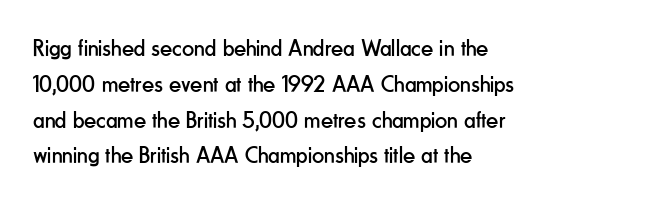
Q: Is the text bold? A: No.
Q: Is the text italic (slanted)? A: No, it is upright.
Q: Is the text underlined? A: No.
Q: How is the paragraph aligned? A: Left-aligned.
Q: Is the spacing between letters normal or unusually wide? A: Normal.
Q: Is the spacing between lines tight, normal or loose? A: Normal.
